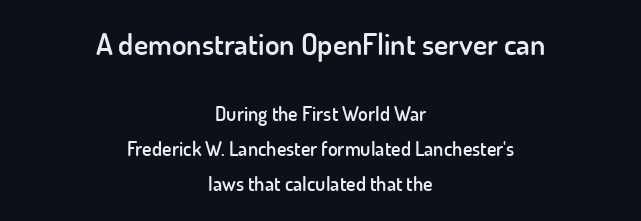
Regarding serifs, this sample does without them. Just letters on the line, the space beneath them empty. Horizontal alignment here is central, giving a formal, balanced look. Do the characters align in a grid? No, the font is proportional.
